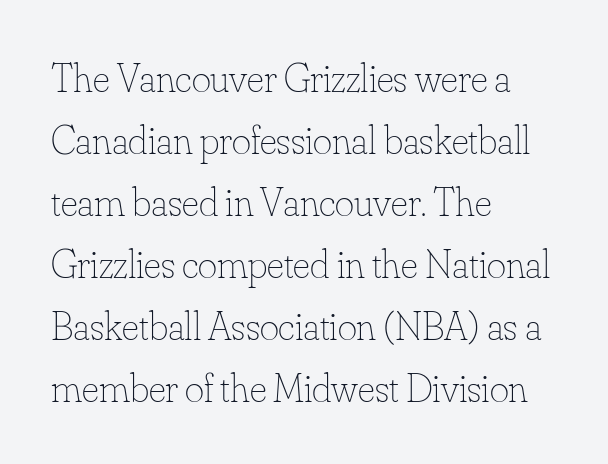
The image shows 41 px thin type, upright; set left-aligned, normal line spacing (1.51x), normal letter spacing, not underlined; low stroke contrast and a small x-height.
